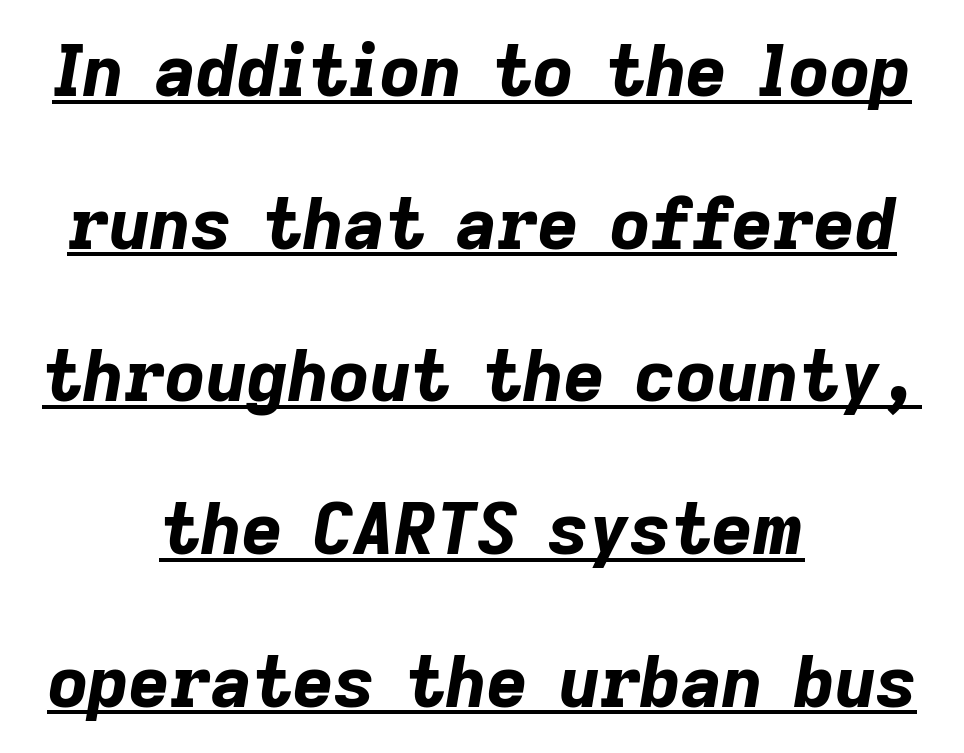
{"italic": "yes", "lean": "right", "slant_degrees": 9, "bold": "yes", "weight": "bold", "width": "normal", "stroke_contrast": "low", "x_height": "medium", "monospaced": "no", "underline": "yes", "align": "center", "line_spacing": "loose", "line_spacing_ratio": 2.15, "letter_spacing": "normal", "letter_spacing_em": 0.0, "glyph_px": 71}
